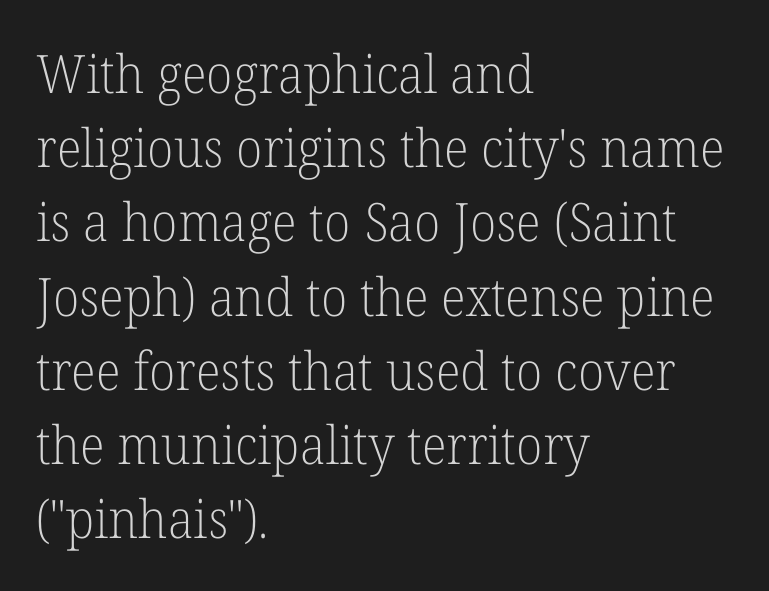
The image shows 53 px light serif type, upright; set left-aligned, normal line spacing (1.4x), normal letter spacing, not underlined; low stroke contrast and a medium x-height.
